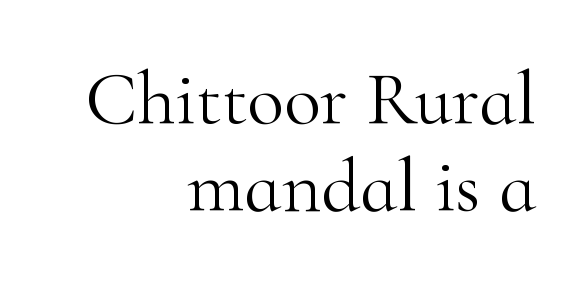
Q: Is the text bold? A: No.
Q: Is the text italic (slanted)? A: No, it is upright.
Q: Is the typeface a serif or a sans-serif typeface? A: Serif.
Q: Is the text underlined? A: No.
Q: How is the paragraph aligned? A: Right-aligned.
Q: Is the spacing between letters normal or unusually wide? A: Normal.
Q: Is the spacing between lines tight, normal or loose? A: Tight.
Q: Width (condensed, normal, or wide)? A: Normal.
Q: Stroke contrast? A: High.
Q: x-height? A: Small.
Q: Monospaced? A: No.
